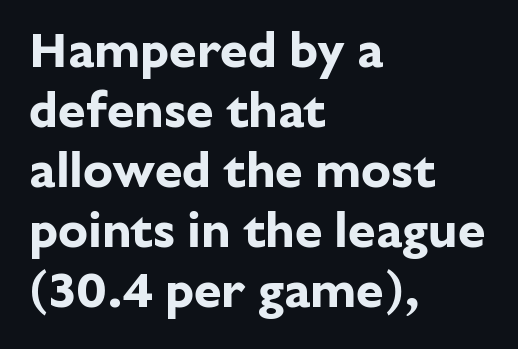
Q: Is the text bold? A: Yes.
Q: Is the text italic (slanted)? A: No, it is upright.
Q: Is the typeface a serif or a sans-serif typeface? A: Sans-serif.
Q: Is the text underlined? A: No.
Q: How is the paragraph aligned? A: Left-aligned.
Q: Is the spacing between letters normal or unusually wide? A: Normal.
Q: Width (condensed, normal, or wide)? A: Normal.
Q: Stroke contrast? A: Low.
Q: x-height? A: Medium.
Q: Monospaced? A: No.
